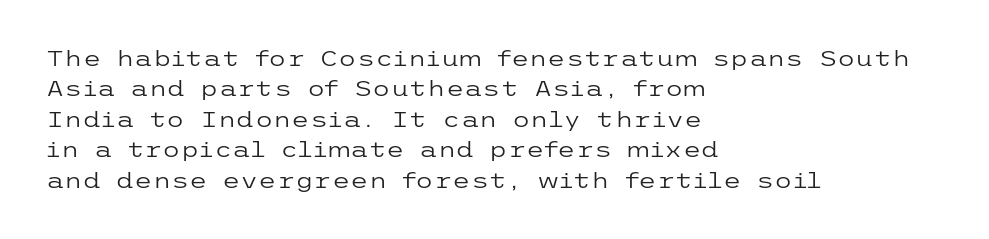
Letter spacing: default. Ink coverage per letter is moderate at most. The rag falls on the right side of this text block. Descenders are the only things crossing below the line. This block has exactly the height ordinary leading produces. This is the regular roman posture of the typeface.
